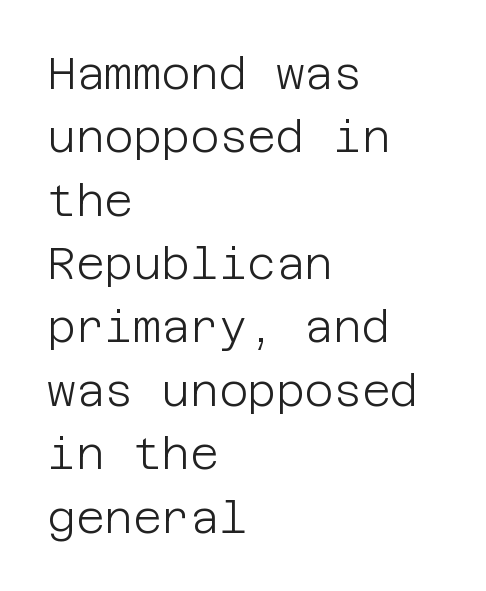
{"serif": "no", "italic": "no", "bold": "no", "weight": "light", "width": "normal", "stroke_contrast": "low", "x_height": "large", "underline": "no", "align": "left", "line_spacing": "normal", "line_spacing_ratio": 1.44, "letter_spacing": "normal", "letter_spacing_em": 0.0, "glyph_px": 44}
